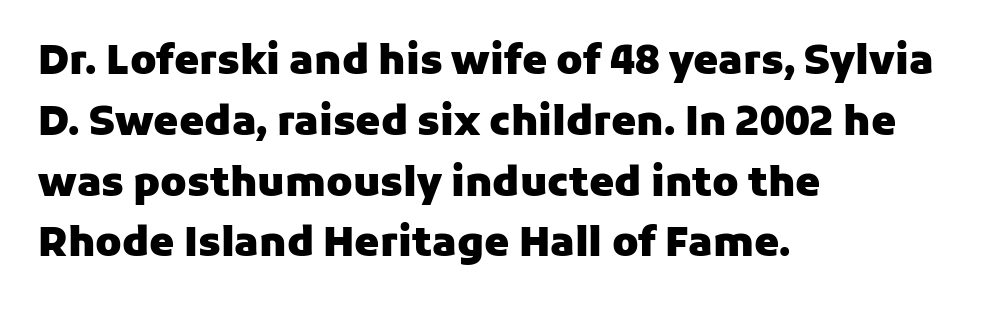
The image shows 40 px heavy sans-serif type, upright; set left-aligned, normal line spacing (1.52x), normal letter spacing, not underlined; low stroke contrast and a medium x-height.
